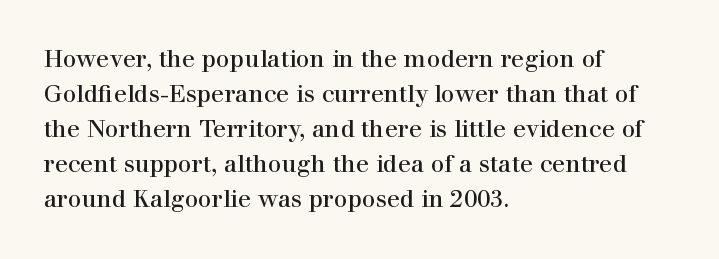
{"italic": "no", "bold": "no", "underline": "no", "align": "left", "line_spacing": "normal", "line_spacing_ratio": 1.46, "letter_spacing": "normal", "letter_spacing_em": 0.0, "glyph_px": 24}
